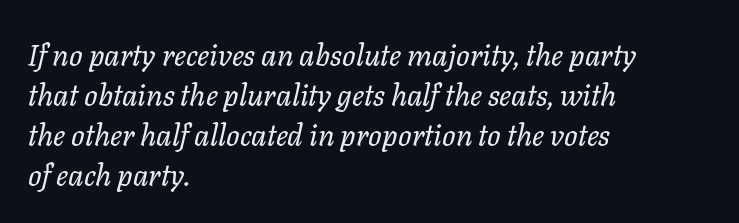
It's the slanting kind of type. Each row of text sits above clean, open space. Spacing verdict: proportional, widths tailored to each character. Horizontally, the lines are justified to the leading edge only.
